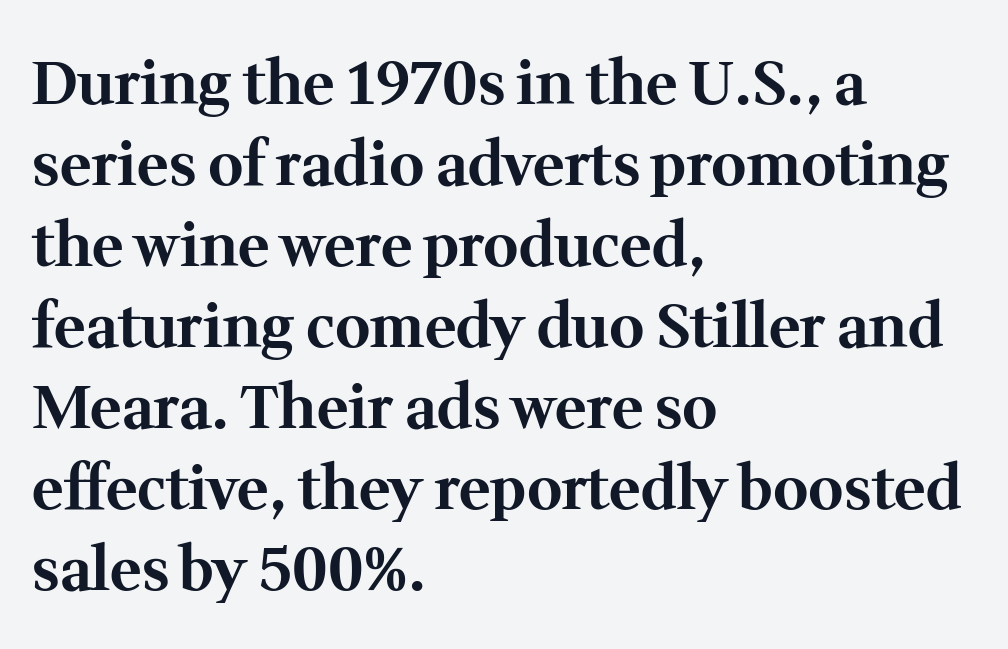
{"serif": "yes", "italic": "no", "bold": "yes", "weight": "bold", "width": "normal", "stroke_contrast": "medium", "x_height": "medium", "monospaced": "no", "underline": "no", "align": "left", "line_spacing": "normal", "line_spacing_ratio": 1.35, "letter_spacing": "normal", "letter_spacing_em": 0.0, "glyph_px": 60}
